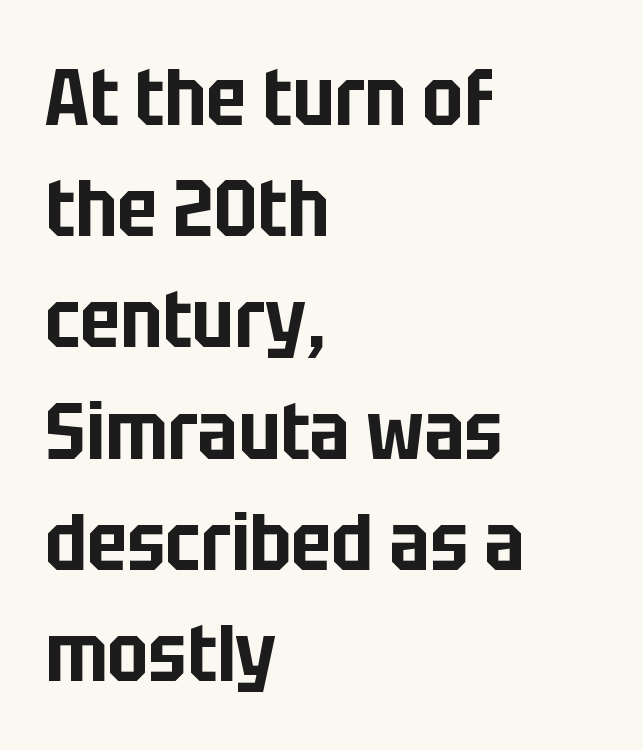
Q: Is the text italic (slanted)? A: No, it is upright.
Q: Is the typeface a serif or a sans-serif typeface? A: Sans-serif.
Q: Is the text underlined? A: No.
Q: How is the paragraph aligned? A: Left-aligned.
Q: Is the spacing between letters normal or unusually wide? A: Normal.
Q: Is the spacing between lines tight, normal or loose? A: Normal.
Q: Width (condensed, normal, or wide)? A: Condensed.
Q: Stroke contrast? A: Low.
Q: x-height? A: Large.
Q: Monospaced? A: No.
